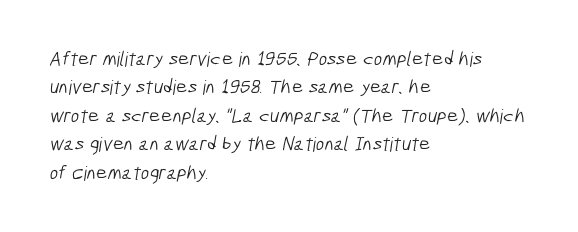
{"bold": "no", "underline": "no", "align": "left", "line_spacing": "normal", "line_spacing_ratio": 1.42, "letter_spacing": "normal", "letter_spacing_em": 0.0, "glyph_px": 20}
